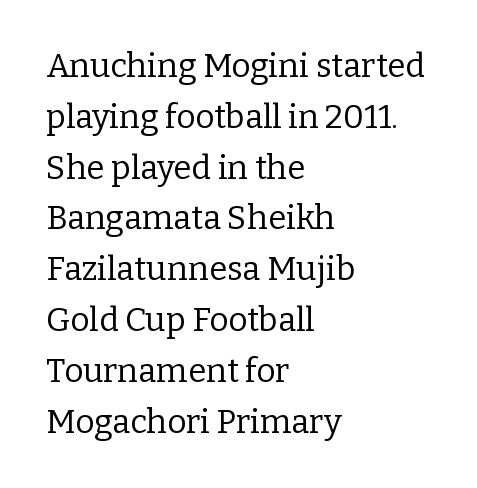
Q: Is the text bold? A: No.
Q: Is the text italic (slanted)? A: No, it is upright.
Q: Is the typeface a serif or a sans-serif typeface? A: Serif.
Q: Is the text underlined? A: No.
Q: How is the paragraph aligned? A: Left-aligned.
Q: Is the spacing between letters normal or unusually wide? A: Normal.
Q: Is the spacing between lines tight, normal or loose? A: Normal.
Q: Width (condensed, normal, or wide)? A: Normal.
Q: Stroke contrast? A: Low.
Q: x-height? A: Medium.
Q: Monospaced? A: No.
